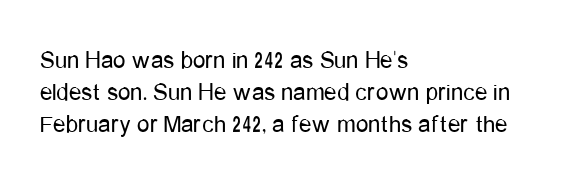
Q: Is the text bold? A: No.
Q: Is the text italic (slanted)? A: No, it is upright.
Q: Is the text underlined? A: No.
Q: How is the paragraph aligned? A: Left-aligned.
Q: Is the spacing between letters normal or unusually wide? A: Normal.
Q: Is the spacing between lines tight, normal or loose? A: Normal.
